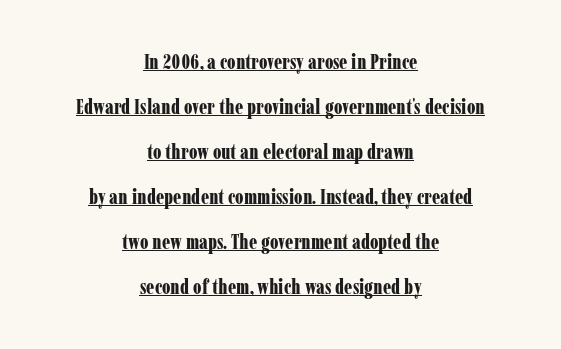
The image shows 20 px bold type, upright; set centered, loose line spacing (2.25x), normal letter spacing, underlined.
